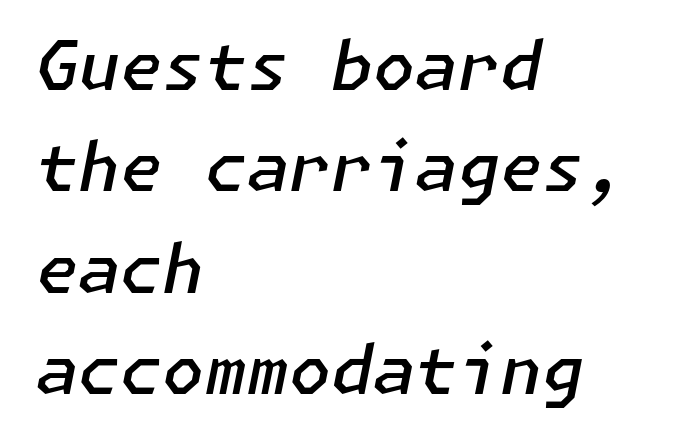
Q: Is the text bold? A: Semi-bold.
Q: Is the text italic (slanted)? A: Yes, it leans right by about 11 degrees.
Q: Is the text underlined? A: No.
Q: How is the paragraph aligned? A: Left-aligned.
Q: Is the spacing between letters normal or unusually wide? A: Normal.
Q: Is the spacing between lines tight, normal or loose? A: Normal.
Q: Width (condensed, normal, or wide)? A: Normal.
Q: Stroke contrast? A: Low.
Q: x-height? A: Medium.
